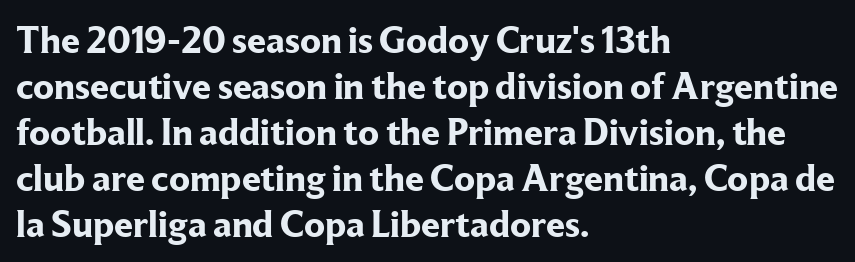
Q: Is the text bold? A: Yes.
Q: Is the text italic (slanted)? A: No, it is upright.
Q: Is the typeface a serif or a sans-serif typeface? A: Serif.
Q: Is the text underlined? A: No.
Q: How is the paragraph aligned? A: Left-aligned.
Q: Is the spacing between letters normal or unusually wide? A: Normal.
Q: Width (condensed, normal, or wide)? A: Normal.
Q: Stroke contrast? A: Low.
Q: x-height? A: Medium.
Q: Monospaced? A: No.
